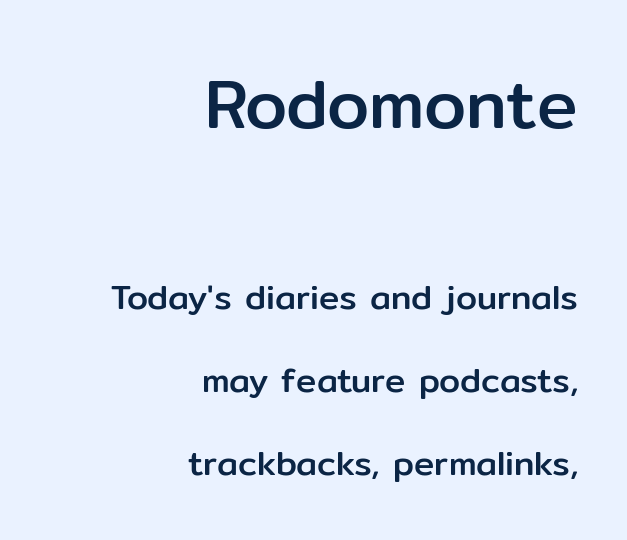
Q: Is the text italic (slanted)? A: No, it is upright.
Q: Is the typeface a serif or a sans-serif typeface? A: Sans-serif.
Q: Is the text underlined? A: No.
Q: How is the paragraph aligned? A: Right-aligned.
Q: Is the spacing between letters normal or unusually wide? A: Normal.
Q: Is the spacing between lines tight, normal or loose? A: Loose.
Q: Which block of text is set in a larger size, the first (top) or the second (bottom)? A: The first (top) one.
Q: Width (condensed, normal, or wide)? A: Normal.
Q: Stroke contrast? A: Low.
Q: x-height? A: Medium.
Q: Monospaced? A: No.
